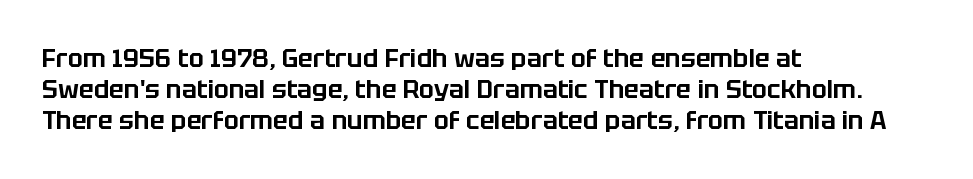
{"italic": "no", "underline": "no", "align": "left", "line_spacing_ratio": 1.24, "letter_spacing": "normal", "letter_spacing_em": 0.0, "glyph_px": 25}
